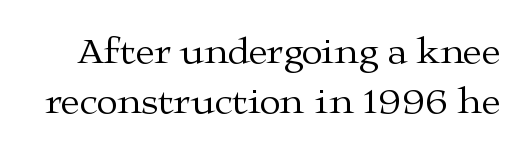
Q: Is the text bold? A: No.
Q: Is the text italic (slanted)? A: No, it is upright.
Q: Is the typeface a serif or a sans-serif typeface? A: Serif.
Q: Is the text underlined? A: No.
Q: Is the spacing between letters normal or unusually wide? A: Normal.
Q: Is the spacing between lines tight, normal or loose? A: Normal.
Q: Width (condensed, normal, or wide)? A: Wide.
Q: Stroke contrast? A: Medium.
Q: x-height? A: Medium.
Q: Monospaced? A: No.
